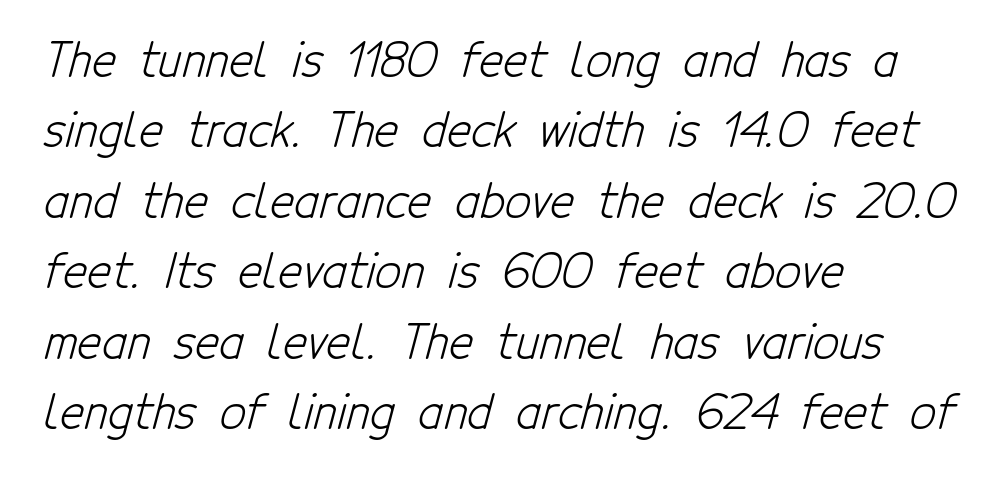
Q: Is the text bold? A: No.
Q: Is the typeface a serif or a sans-serif typeface? A: Sans-serif.
Q: Is the text underlined? A: No.
Q: How is the paragraph aligned? A: Left-aligned.
Q: Is the spacing between letters normal or unusually wide? A: Normal.
Q: Is the spacing between lines tight, normal or loose? A: Normal.
Q: Width (condensed, normal, or wide)? A: Condensed.
Q: Stroke contrast? A: Low.
Q: x-height? A: Medium.
Q: Monospaced? A: No.
